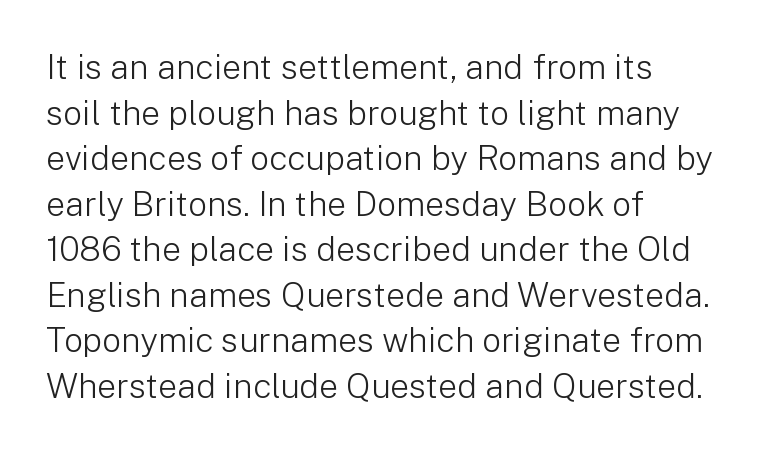
{"serif": "no", "italic": "no", "bold": "no", "weight": "light", "width": "normal", "stroke_contrast": "low", "x_height": "medium", "monospaced": "no", "underline": "no", "align": "left", "line_spacing": "normal", "line_spacing_ratio": 1.34, "letter_spacing": "normal", "letter_spacing_em": 0.0, "glyph_px": 34}
